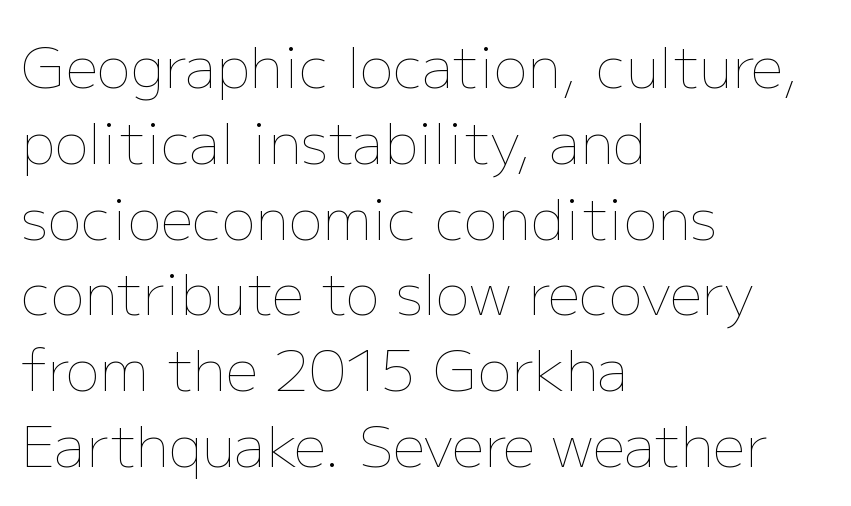
This rendering features lettering with no underline. Characters remain perfectly vertical along every line. The weight would be labelled regular, book, light, or lighter still. Character widths vary here, with narrow letters taking less room than wide ones. Caption: multi-line text, flush left, ragged right. Reading down the column, the eye jumps a familiar distance to each next line.
